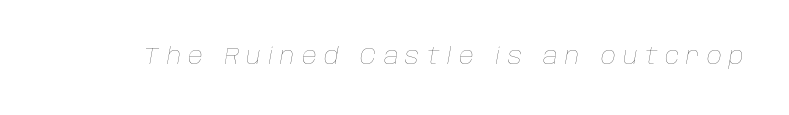
Q: Is the text bold? A: No.
Q: Is the text italic (slanted)? A: Yes, it leans right by about 10 degrees.
Q: Is the text underlined? A: No.
Q: Is the spacing between letters normal or unusually wide? A: Unusually wide.
